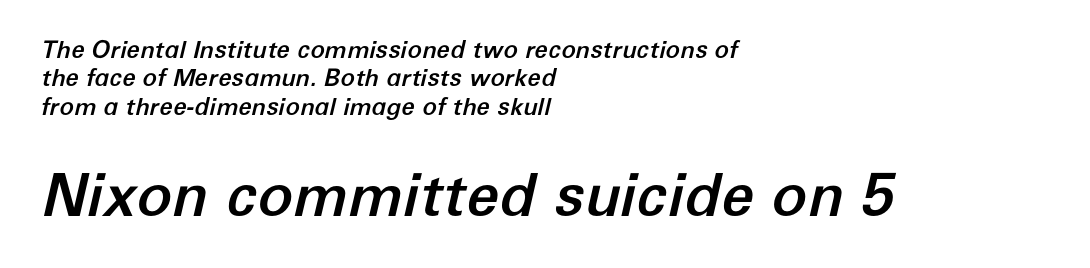
The image shows 59 px text type, italic (leaning right); set left-aligned, line spacing 1.18x, normal letter spacing, not underlined; the second (bottom) block is 2.46x larger; low stroke contrast and a medium x-height.
